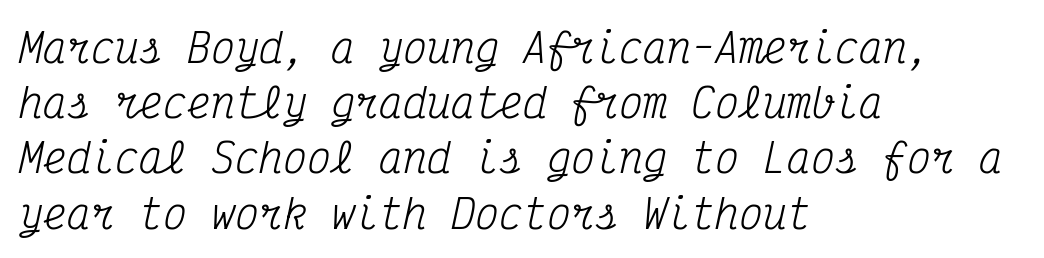
The image shows 40 px regular-weight, condensed serif type, italic (leaning right), monospaced; set left-aligned, normal line spacing (1.38x), normal letter spacing, not underlined; medium stroke contrast and a medium x-height.
